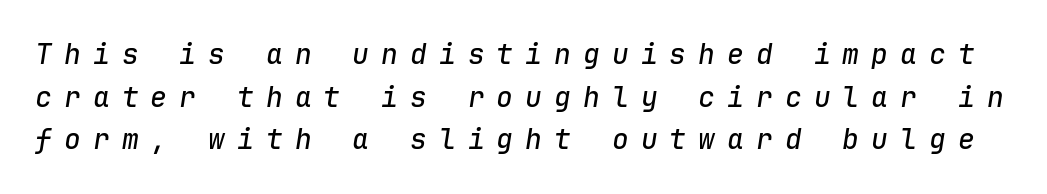
The image shows 28 px text type, italic (leaning right), monospaced; set normal line spacing (1.52x), unusually wide letter spacing (+0.43 em), not underlined; low stroke contrast and a medium x-height.
